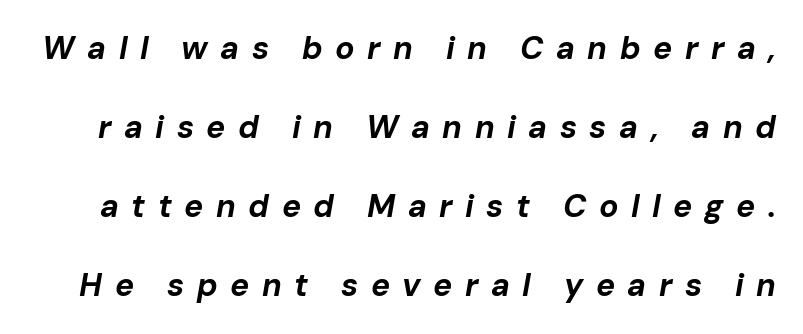
Glyph-to-glyph distance is far greater than everyday printed text. Every letter is thick-stroked: bold, no question. Interline gaps are noticeably wide in this sample. Quick note: underline off.
